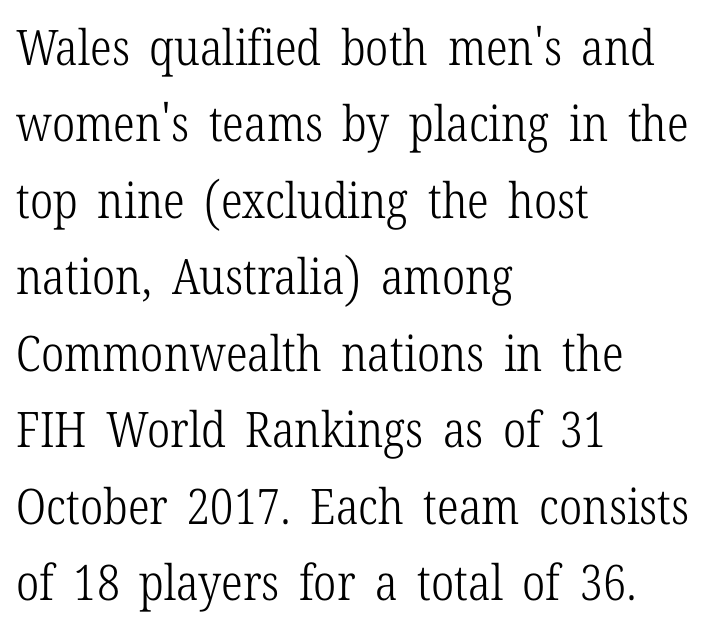
{"serif": "yes", "italic": "no", "bold": "no", "weight": "light", "width": "condensed", "stroke_contrast": "low", "x_height": "medium", "monospaced": "no", "underline": "no", "align": "left", "line_spacing": "normal", "line_spacing_ratio": 1.56, "letter_spacing": "normal", "letter_spacing_em": 0.0, "glyph_px": 49}
